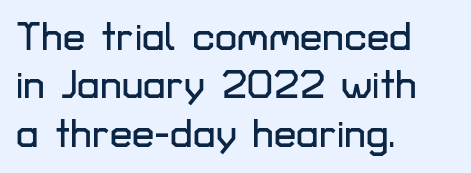
The image shows 40 px sans-serif type, upright; set left-aligned, line spacing 1.21x, normal letter spacing, not underlined; low stroke contrast and a medium x-height.
